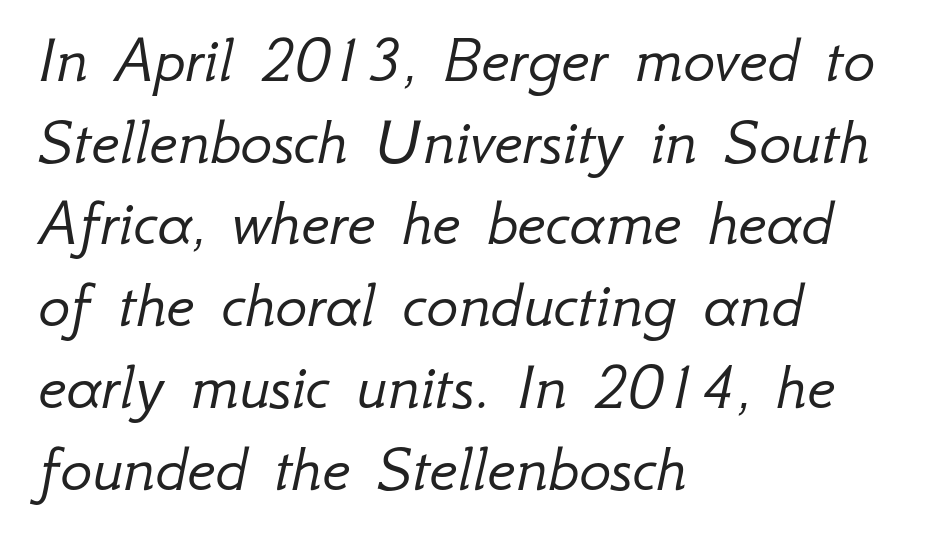
Q: Is the text bold? A: No.
Q: Is the text italic (slanted)? A: Yes, it leans right by about 12 degrees.
Q: Is the text underlined? A: No.
Q: How is the paragraph aligned? A: Left-aligned.
Q: Is the spacing between letters normal or unusually wide? A: Normal.
Q: Width (condensed, normal, or wide)? A: Normal.
Q: Stroke contrast? A: Low.
Q: x-height? A: Small.
Q: Monospaced? A: No.
